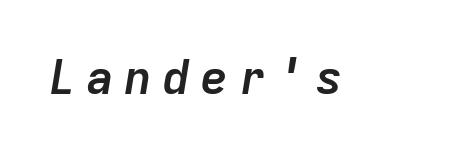
The image shows 47 px semibold type, italic (leaning right), monospaced; set unusually wide letter spacing (+0.21 em), not underlined; low stroke contrast and a medium x-height.
